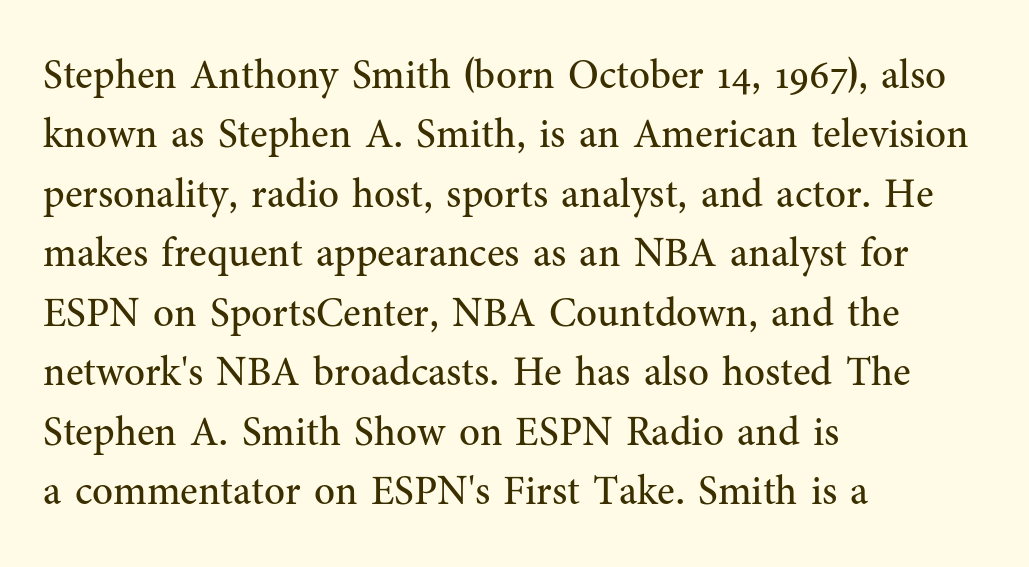
These lines stack with their left ends in a neat column. Stroke terminals: seriffed. A normal amount of white space separates one row of letters from the next. Stems and bowls with no extra thickness — not bold. Glyph-to-glyph distance matches everyday printed text.
